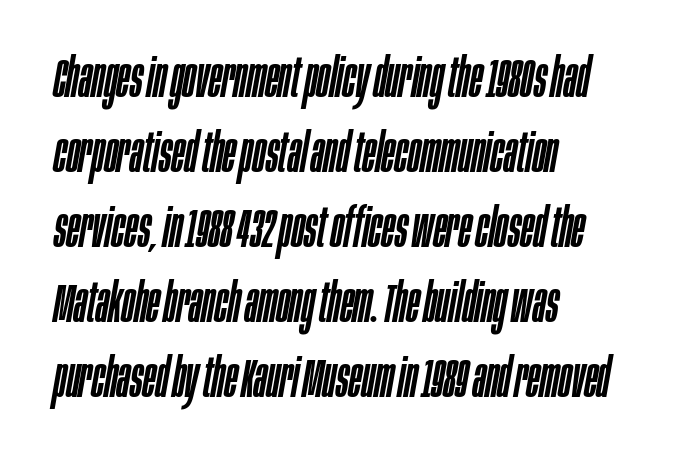
{"italic": "yes", "lean": "right", "slant_degrees": 10, "width": "condensed", "stroke_contrast": "low", "x_height": "large", "monospaced": "no", "underline": "no", "align": "left", "line_spacing": "normal", "line_spacing_ratio": 1.39, "letter_spacing": "normal", "letter_spacing_em": 0.0, "glyph_px": 54}
